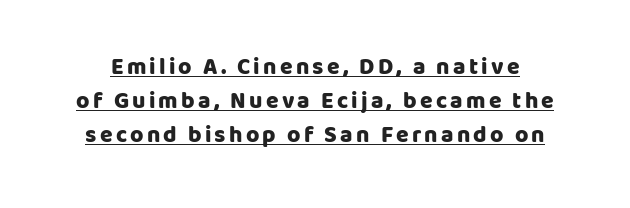
{"italic": "no", "bold": "yes", "underline": "yes", "line_spacing": "normal", "line_spacing_ratio": 1.47, "glyph_px": 23}
